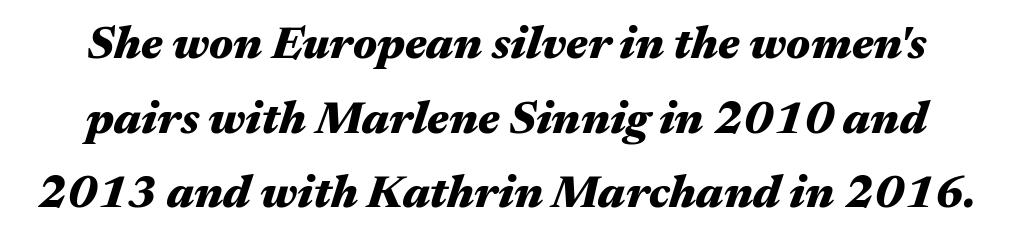
Heavy, bold letterforms. The letters are slanted; this is an italic face. What stands out about the letter spacing? Nothing — it is the standard amount. The rendering uses natural spacing where letterforms have individual widths. What's the leading like? Ordinary, nothing unusual.
